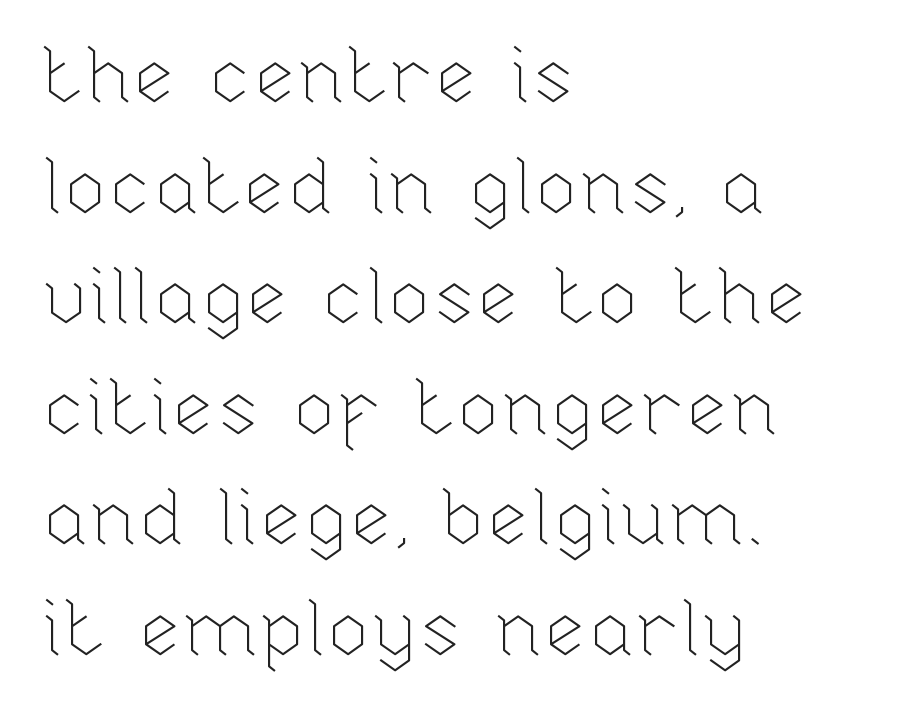
Q: Is the text bold? A: No.
Q: Is the text italic (slanted)? A: No, it is upright.
Q: Is the text underlined? A: No.
Q: How is the paragraph aligned? A: Left-aligned.
Q: Is the spacing between letters normal or unusually wide? A: Normal.
Q: Is the spacing between lines tight, normal or loose? A: Normal.
Q: Width (condensed, normal, or wide)? A: Normal.
Q: Stroke contrast? A: Low.
Q: x-height? A: Medium.
Q: Monospaced? A: No.
